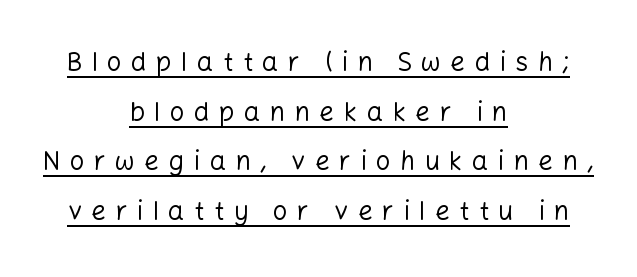
The image shows 26 px text type, upright; set centered, loose line spacing (1.91x), unusually wide letter spacing (+0.36 em), underlined.
